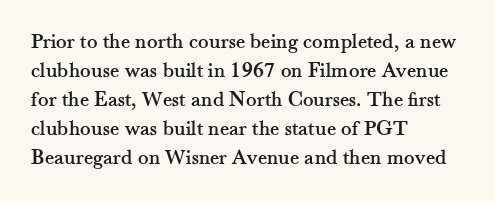
It's the straight-up-and-down kind of type. The horizontal fit of the characters is conventional and even. These lines are set flush left with a ragged right edge. Glance below the letters and you will spot only blank space.
